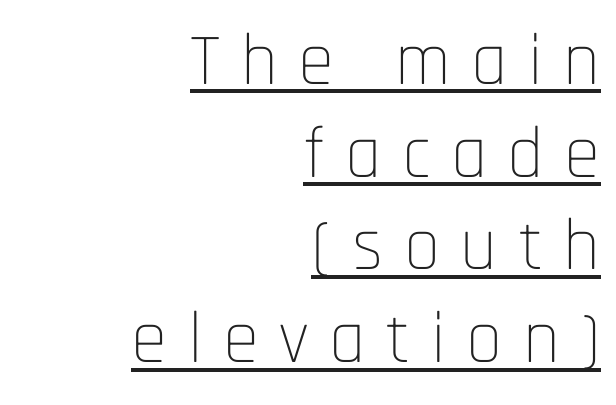
Q: Is the text bold? A: No.
Q: Is the text italic (slanted)? A: No, it is upright.
Q: Is the typeface a serif or a sans-serif typeface? A: Sans-serif.
Q: Is the text underlined? A: Yes.
Q: How is the paragraph aligned? A: Right-aligned.
Q: Is the spacing between letters normal or unusually wide? A: Unusually wide.
Q: Is the spacing between lines tight, normal or loose? A: Normal.
Q: Width (condensed, normal, or wide)? A: Condensed.
Q: Stroke contrast? A: Low.
Q: x-height? A: Large.
Q: Monospaced? A: No.
